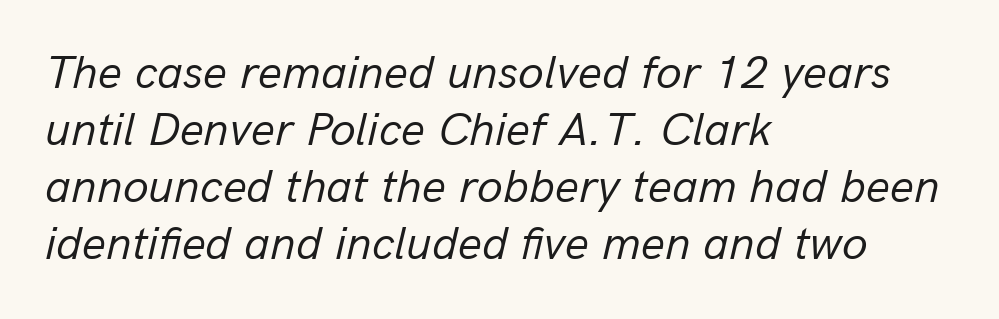
Q: Is the text bold? A: No.
Q: Is the text italic (slanted)? A: Yes, it leans right by about 13 degrees.
Q: Is the text underlined? A: No.
Q: How is the paragraph aligned? A: Left-aligned.
Q: Is the spacing between letters normal or unusually wide? A: Normal.
Q: Width (condensed, normal, or wide)? A: Normal.
Q: Stroke contrast? A: Low.
Q: x-height? A: Medium.
Q: Monospaced? A: No.
